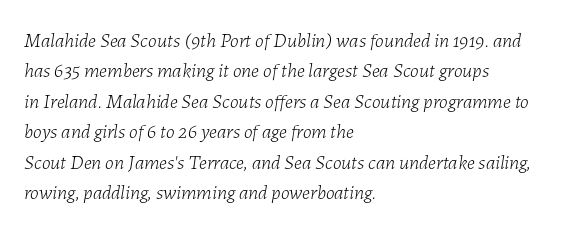
Q: Is the text bold? A: No.
Q: Is the text italic (slanted)? A: Yes, it leans right by about 7 degrees.
Q: Is the text underlined? A: No.
Q: How is the paragraph aligned? A: Left-aligned.
Q: Is the spacing between letters normal or unusually wide? A: Normal.
Q: Is the spacing between lines tight, normal or loose? A: Normal.
